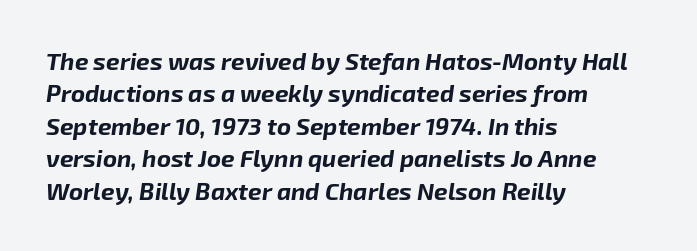
Q: Is the text bold? A: Yes.
Q: Is the text italic (slanted)? A: Yes, it leans right by about 8 degrees.
Q: Is the text underlined? A: No.
Q: How is the paragraph aligned? A: Left-aligned.
Q: Is the spacing between letters normal or unusually wide? A: Normal.
Q: Is the spacing between lines tight, normal or loose? A: Normal.
